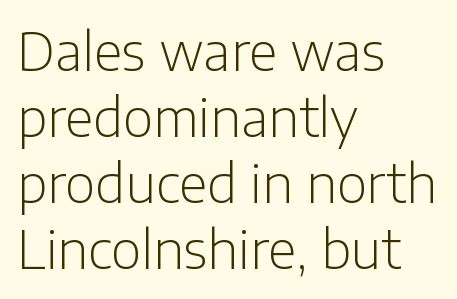
{"serif": "no", "italic": "no", "bold": "no", "weight": "light", "width": "normal", "stroke_contrast": "low", "x_height": "medium", "monospaced": "no", "underline": "no", "align": "left", "line_spacing": "normal", "line_spacing_ratio": 1.27, "letter_spacing": "normal", "letter_spacing_em": 0.0, "glyph_px": 52}
